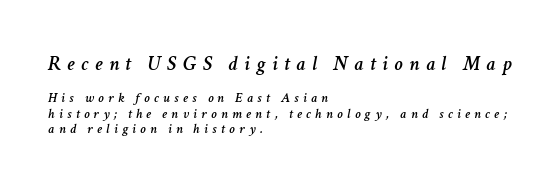
Q: Is the text italic (slanted)? A: Yes, it leans right by about 11 degrees.
Q: Is the text underlined? A: No.
Q: How is the paragraph aligned? A: Left-aligned.
Q: Is the spacing between letters normal or unusually wide? A: Unusually wide.
Q: Is the spacing between lines tight, normal or loose? A: Tight.
Q: Which block of text is set in a larger size, the first (top) or the second (bottom)? A: The first (top) one.
